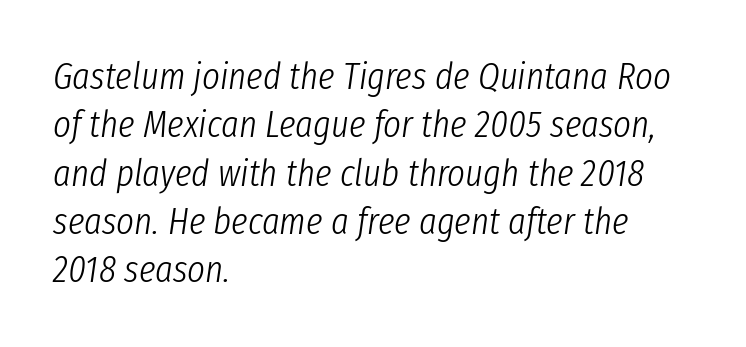
{"italic": "yes", "lean": "right", "slant_degrees": 8, "bold": "no", "weight": "light", "width": "condensed", "stroke_contrast": "low", "x_height": "medium", "monospaced": "no", "underline": "no", "align": "left", "line_spacing": "normal", "line_spacing_ratio": 1.27, "letter_spacing": "normal", "letter_spacing_em": 0.0, "glyph_px": 38}
